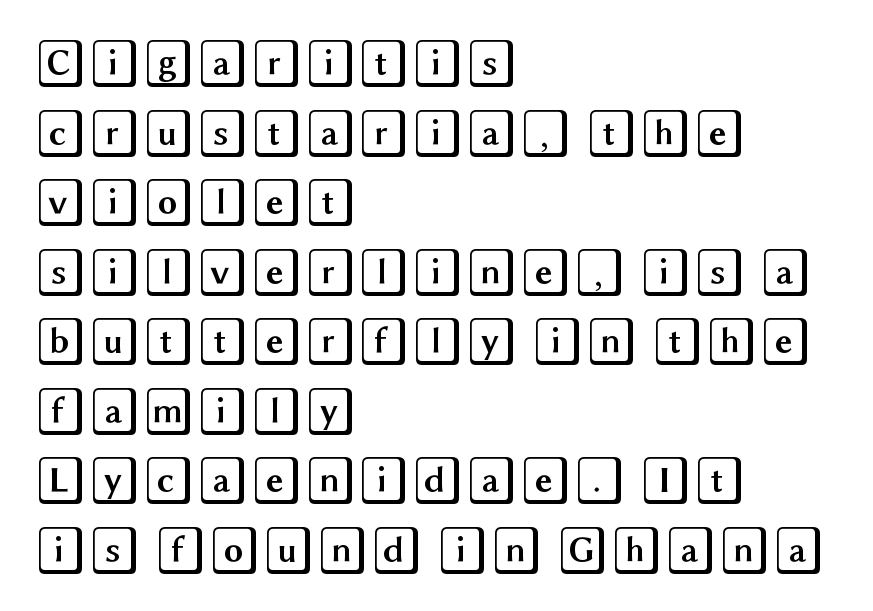
Q: Is the text italic (slanted)? A: No, it is upright.
Q: Is the text underlined? A: No.
Q: How is the paragraph aligned? A: Left-aligned.
Q: Is the spacing between letters normal or unusually wide? A: Normal.
Q: Is the spacing between lines tight, normal or loose? A: Normal.
Q: Width (condensed, normal, or wide)? A: Wide.
Q: x-height? A: Large.
